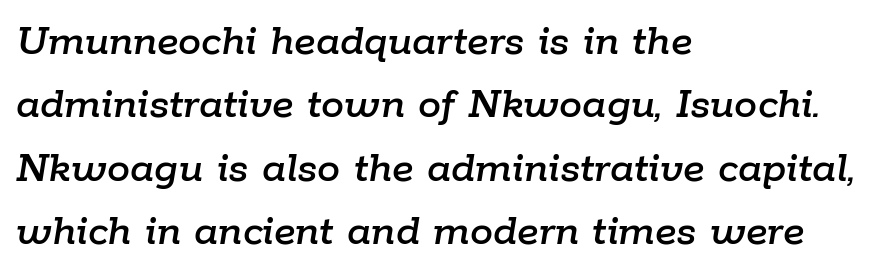
{"italic": "yes", "lean": "right", "slant_degrees": 9, "width": "normal", "stroke_contrast": "low", "x_height": "medium", "monospaced": "no", "underline": "no", "align": "left", "line_spacing": "normal", "line_spacing_ratio": 1.38, "letter_spacing": "normal", "letter_spacing_em": 0.0, "glyph_px": 46}
